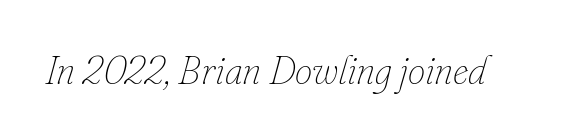
The image shows 39 px thin type, italic (leaning right); set normal letter spacing, not underlined; low stroke contrast and a small x-height.
